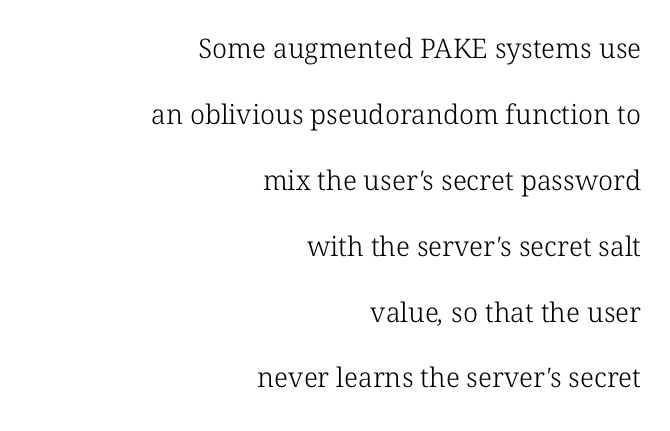
{"bold": "no", "underline": "no", "align": "right", "line_spacing": "loose", "line_spacing_ratio": 2.44, "letter_spacing": "normal", "letter_spacing_em": 0.0, "glyph_px": 27}
